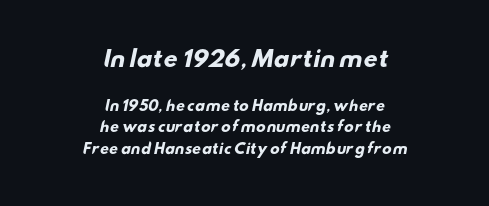
The image shows 22 px bold type; set centered, normal line spacing (1.52x), normal letter spacing, not underlined; the first (top) block is 1.57x larger.
